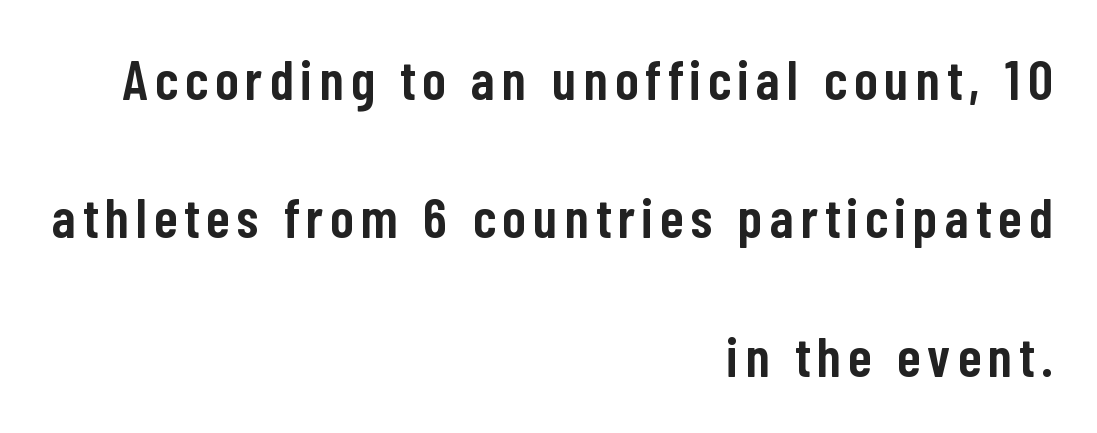
{"serif": "no", "italic": "no", "bold": "semi", "weight": "semibold", "width": "condensed", "stroke_contrast": "low", "x_height": "medium", "monospaced": "no", "underline": "no", "align": "right", "line_spacing": "loose", "line_spacing_ratio": 2.47, "glyph_px": 56}
